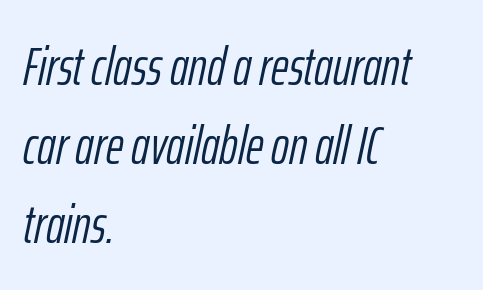
Q: Is the text bold? A: No.
Q: Is the text italic (slanted)? A: Yes, it leans right by about 12 degrees.
Q: Is the text underlined? A: No.
Q: How is the paragraph aligned? A: Left-aligned.
Q: Is the spacing between letters normal or unusually wide? A: Normal.
Q: Is the spacing between lines tight, normal or loose? A: Normal.
Q: Width (condensed, normal, or wide)? A: Condensed.
Q: Stroke contrast? A: Low.
Q: x-height? A: Medium.
Q: Monospaced? A: No.
